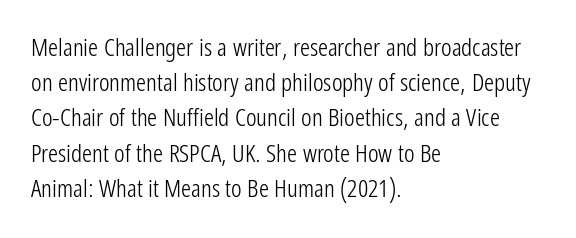
Weight: not bold — regular or lighter. Summary of vertical rhythm: regular, with standard interline spacing. Italic? Not at all — the glyphs are vertical. Words appear dense and cohesive because spacing is normal. Glance below the letters and you will spot only blank space.
